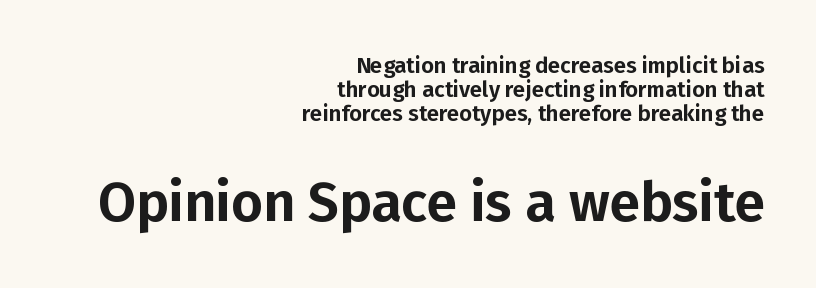
Q: Is the text italic (slanted)? A: No, it is upright.
Q: Is the typeface a serif or a sans-serif typeface? A: Sans-serif.
Q: Is the text underlined? A: No.
Q: How is the paragraph aligned? A: Right-aligned.
Q: Is the spacing between letters normal or unusually wide? A: Normal.
Q: Is the spacing between lines tight, normal or loose? A: Tight.
Q: Which block of text is set in a larger size, the first (top) or the second (bottom)? A: The second (bottom) one.
Q: Width (condensed, normal, or wide)? A: Normal.
Q: Stroke contrast? A: Low.
Q: x-height? A: Medium.
Q: Monospaced? A: No.
